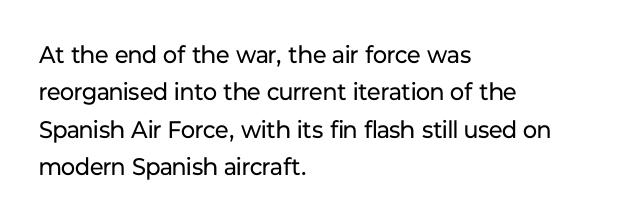
Evenly set lines give the paragraph a standard silhouette. Here the glyphs are tracked normally, forming tight word shapes. Rule under the text: the space is simply empty. Italic? Not at all — the glyphs are vertical. These glyphs show unthickened strokes, regular width or finer.
